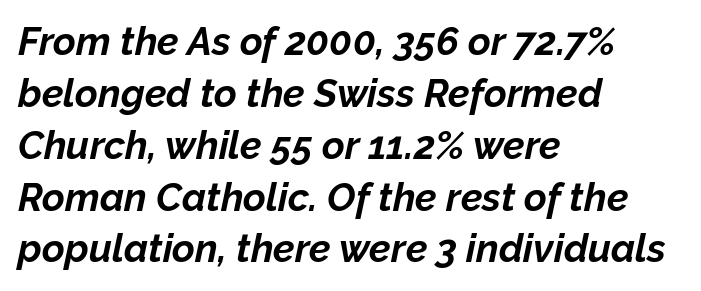
Varying glyph widths throughout — classic text-font behaviour. These lines sit exactly where default settings would place them. The typography opts for an oblique posture over an upright one. Glance below the letters and you will spot only blank space. A dark, heavy texture on the line: the type is bold. The passage is arranged the way most books set body copy — flush left.
